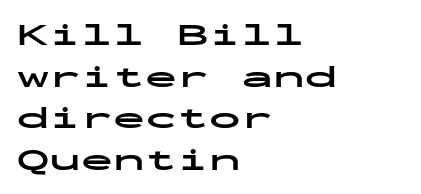
Q: Is the text bold? A: Yes.
Q: Is the text italic (slanted)? A: No, it is upright.
Q: Is the typeface a serif or a sans-serif typeface? A: Sans-serif.
Q: Is the text underlined? A: No.
Q: How is the paragraph aligned? A: Left-aligned.
Q: Is the spacing between letters normal or unusually wide? A: Normal.
Q: Is the spacing between lines tight, normal or loose? A: Normal.
Q: Width (condensed, normal, or wide)? A: Wide.
Q: Stroke contrast? A: Low.
Q: x-height? A: Medium.
Q: Monospaced? A: Yes.
